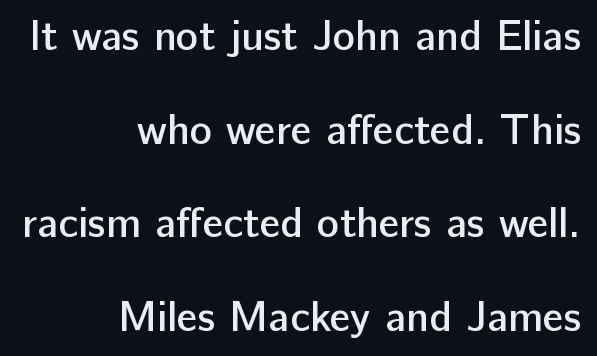
{"serif": "no", "italic": "no", "bold": "semi", "weight": "semibold", "width": "normal", "stroke_contrast": "low", "x_height": "medium", "monospaced": "no", "underline": "no", "align": "right", "line_spacing": "loose", "line_spacing_ratio": 2.23, "letter_spacing": "normal", "letter_spacing_em": 0.0, "glyph_px": 42}
